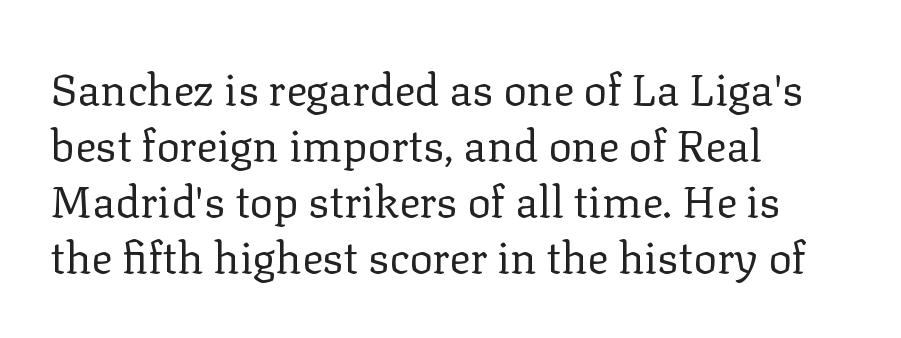
The image shows 44 px regular-weight serif type, upright; set left-aligned, normal line spacing (1.27x), normal letter spacing, not underlined; low stroke contrast and a medium x-height.
